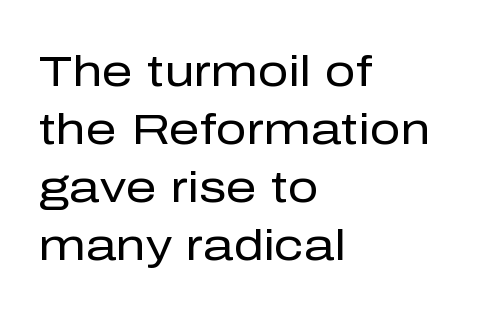
Q: Is the text bold? A: No.
Q: Is the text italic (slanted)? A: No, it is upright.
Q: Is the typeface a serif or a sans-serif typeface? A: Sans-serif.
Q: Is the text underlined? A: No.
Q: How is the paragraph aligned? A: Left-aligned.
Q: Is the spacing between letters normal or unusually wide? A: Normal.
Q: Is the spacing between lines tight, normal or loose? A: Normal.
Q: Width (condensed, normal, or wide)? A: Normal.
Q: Stroke contrast? A: Low.
Q: x-height? A: Medium.
Q: Monospaced? A: No.
